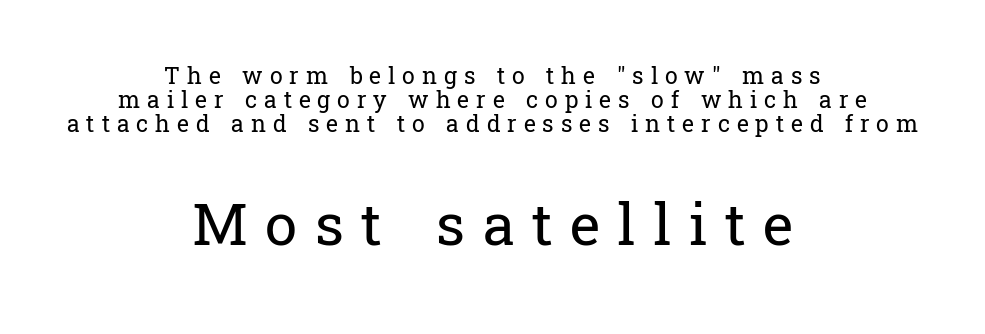
{"serif": "yes", "italic": "no", "bold": "no", "weight": "regular", "width": "normal", "stroke_contrast": "low", "x_height": "medium", "monospaced": "no", "underline": "no", "align": "center", "line_spacing": "tight", "line_spacing_ratio": 1.05, "letter_spacing": "wide", "letter_spacing_em": 0.3, "larger_block": "second", "size_ratio": 2.52, "glyph_px": 58}
